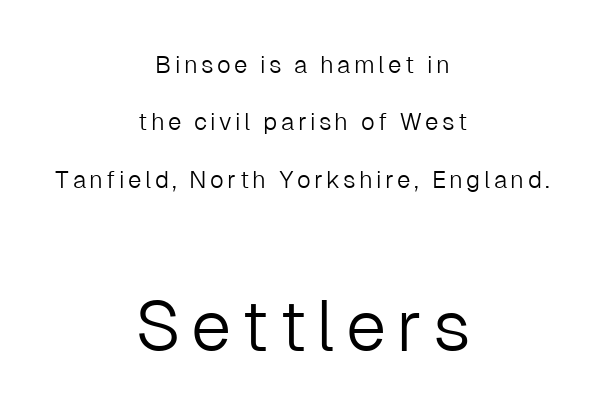
The strokes carry an ordinary text weight at most. In CSS terms this would be text-align: center. This sample uses a sans-serif face. A bare baseline throughout the passage. The axis of the letterforms is exactly vertical.
